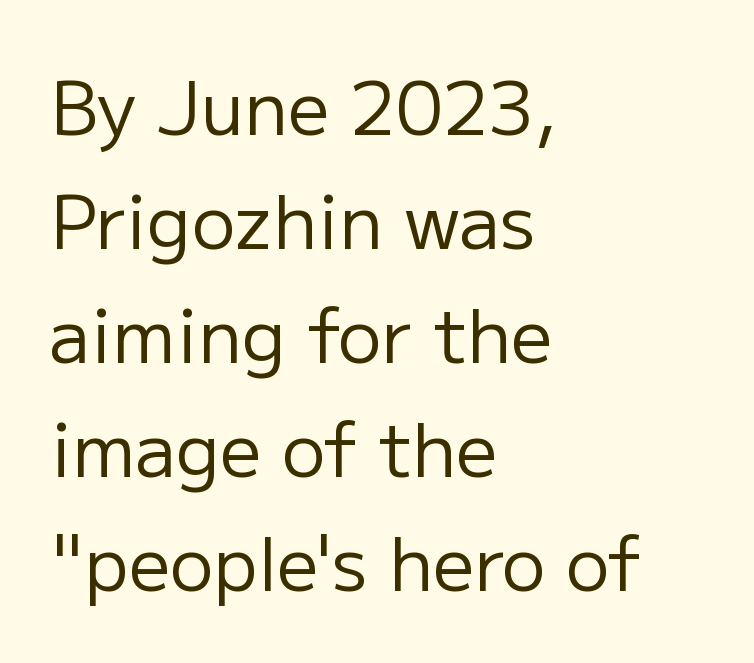
The passage shown has conventional tracking throughout. The space directly below the letters is spotless. In terms of leading, this rendering sits right in the middle. No italicization has been applied; the sample stays upright. No feet cap the strokes, marking this as sans-serif type.
